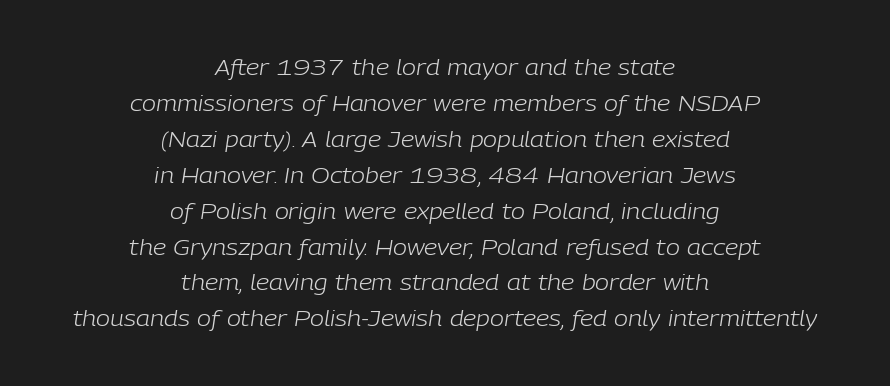
Style check: oblique. Typeset on center — no edge is straight. The passage shown has conventional tracking throughout. No chunkiness to these letters — they're not bold.
